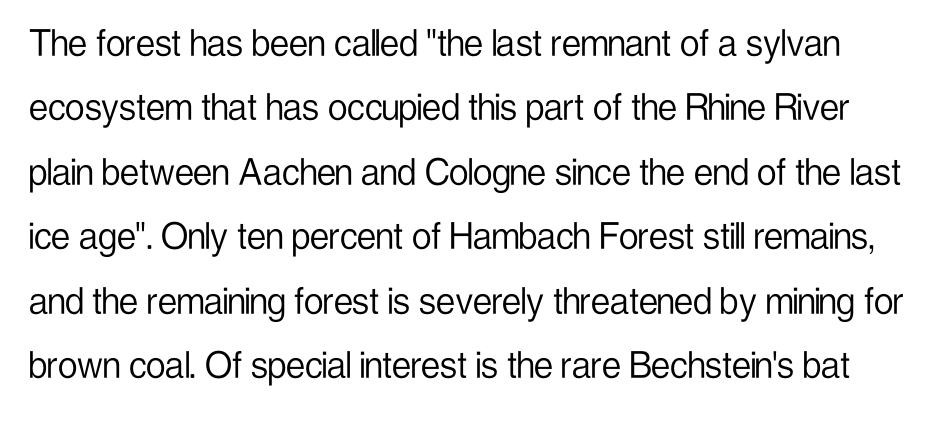
{"serif": "no", "italic": "no", "bold": "no", "weight": "light", "width": "condensed", "stroke_contrast": "low", "x_height": "medium", "monospaced": "no", "underline": "no", "line_spacing": "normal", "line_spacing_ratio": 1.5, "letter_spacing": "normal", "letter_spacing_em": 0.0, "glyph_px": 43}
